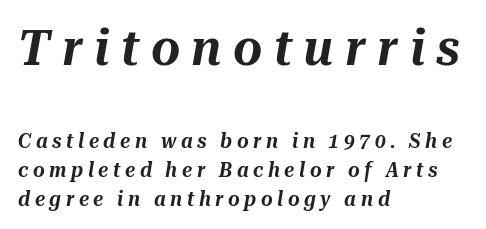
{"italic": "yes", "lean": "right", "slant_degrees": 10, "width": "normal", "stroke_contrast": "medium", "x_height": "medium", "monospaced": "no", "underline": "no", "align": "left", "line_spacing": "normal", "line_spacing_ratio": 1.43, "letter_spacing": "wide", "letter_spacing_em": 0.23, "larger_block": "first", "size_ratio": 2.5, "glyph_px": 50}
